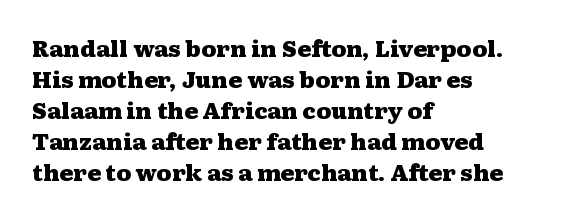
These lines keep a tight, regular rhythm from letter to letter. The typesetting leans heavy: a genuine bold. Line beginnings align vertically; line endings do not. If you drew a line through each stem, it would be perfectly vertical. Letters rest on an invisible, unmarked baseline.
